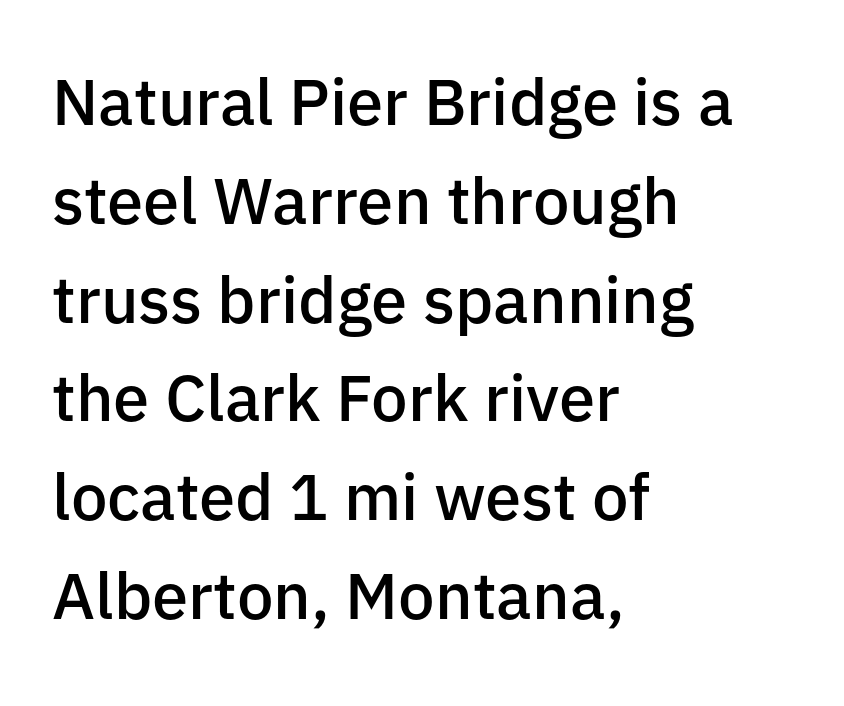
The image shows 65 px semibold sans-serif type, upright; set left-aligned, normal line spacing (1.52x), normal letter spacing, not underlined; low stroke contrast and a medium x-height.
